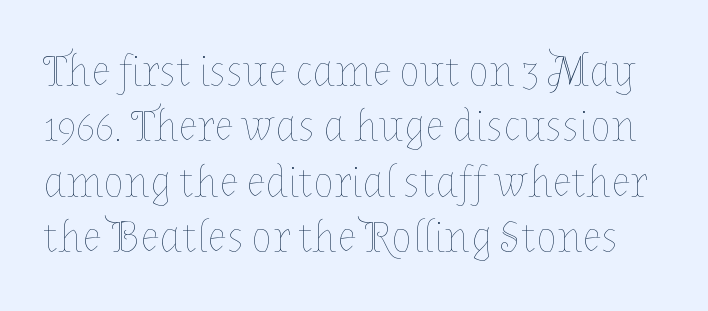
The image shows 44 px thin type, upright; set normal line spacing (1.26x), normal letter spacing, not underlined; low stroke contrast and a medium x-height.
